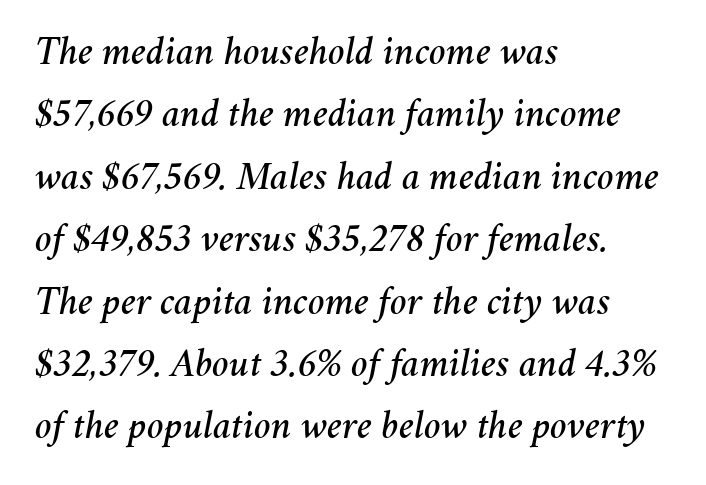
All the whitespace from short lines collects on the right. A typesetter would call this leading conventional body-copy spacing. Tracking value appears to be zero — textbook default spacing. A typesetter would mark this as italic. The foot of each line stays bare and open.
